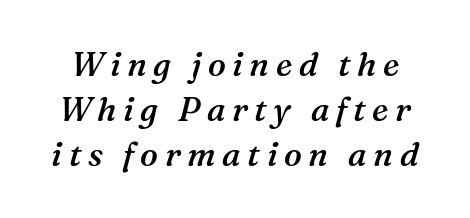
The face used here is rendered with a markedly widened letterfit. This sample has the flowing, uneven cadence of proportional lettering. Evenly set lines give the paragraph a standard silhouette. This is serif lettering, the kind often seen in printed books. Notice how the stems are inclined rather than vertical — that's the hallmark of italics.
